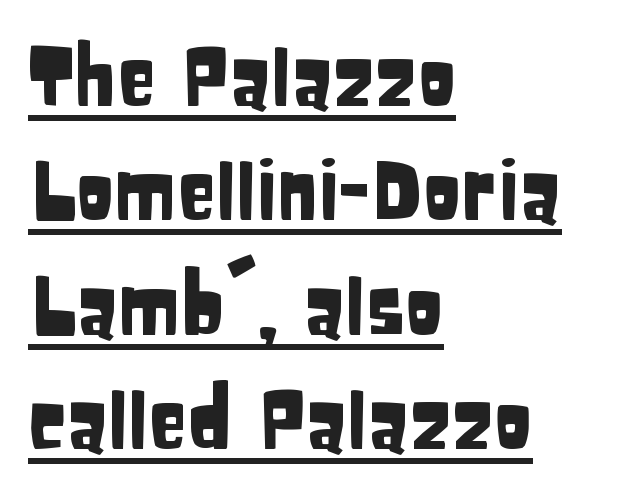
Here the glyphs are tracked normally, forming tight word shapes. Examine the stroke ends and you'll find no serifs. Emphasis is given by a line drawn under the lettering. These lines sit exactly where default settings would place them.
